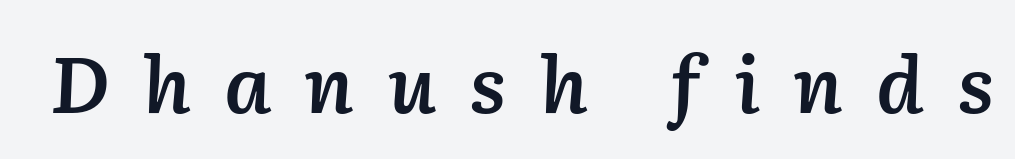
The image shows 78 px semibold type, italic (leaning right); set unusually wide letter spacing (+0.43 em), not underlined; low stroke contrast and a medium x-height.
